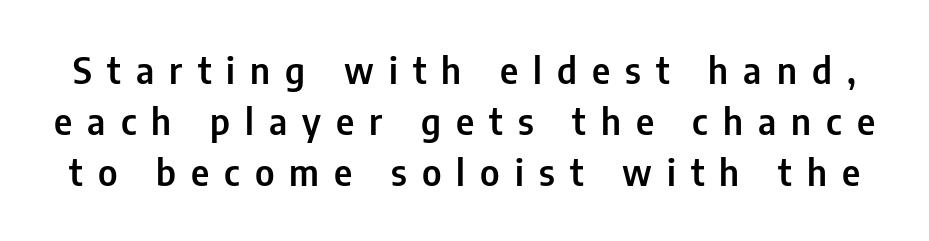
The axis of the letterforms is exactly vertical. Is the letter spacing exaggerated? Yes — the characters are pushed far apart. No feet cap the strokes, marking this as sans-serif type. Think of a printed novel: that variable character pitch is what you see here.
